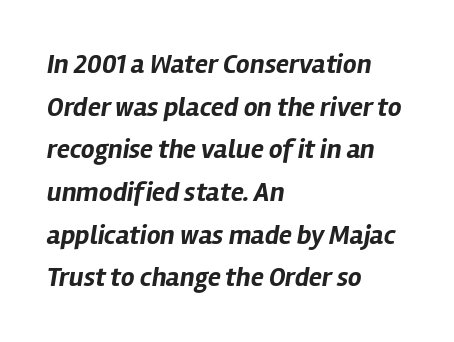
Q: Is the text bold? A: Yes.
Q: Is the text italic (slanted)? A: Yes, it leans right by about 12 degrees.
Q: Is the text underlined? A: No.
Q: How is the paragraph aligned? A: Left-aligned.
Q: Is the spacing between letters normal or unusually wide? A: Normal.
Q: Is the spacing between lines tight, normal or loose? A: Normal.
